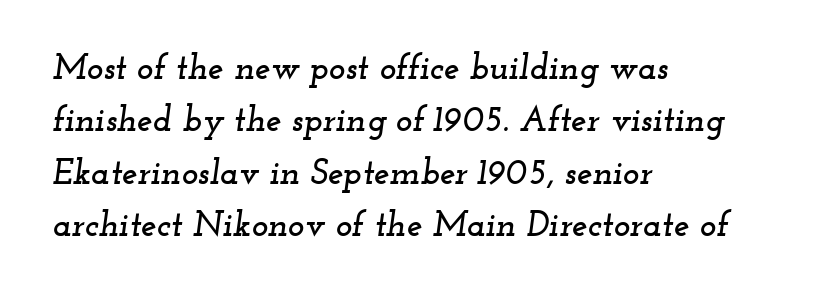
{"serif": "yes", "italic": "yes", "lean": "right", "slant_degrees": 12, "width": "wide", "stroke_contrast": "low", "x_height": "small", "monospaced": "no", "underline": "no", "align": "left", "line_spacing": "normal", "line_spacing_ratio": 1.5, "letter_spacing": "normal", "letter_spacing_em": 0.0, "glyph_px": 35}
